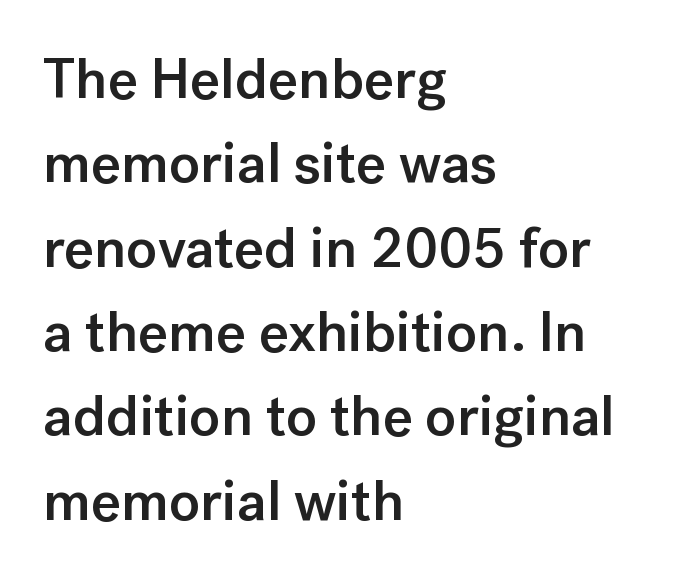
{"serif": "no", "italic": "no", "bold": "semi", "weight": "semibold", "width": "normal", "stroke_contrast": "low", "x_height": "medium", "monospaced": "no", "underline": "no", "align": "left", "line_spacing": "normal", "line_spacing_ratio": 1.48, "letter_spacing": "normal", "letter_spacing_em": 0.0, "glyph_px": 57}
